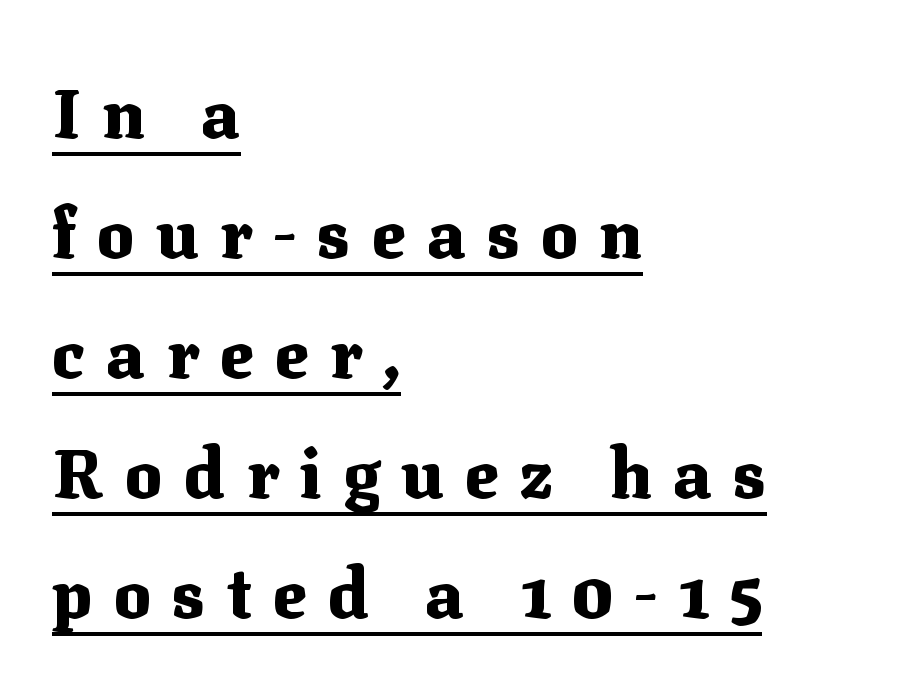
The image shows 69 px heavy serif type, upright; set left-aligned, line spacing 1.74x, unusually wide letter spacing (+0.31 em), underlined; medium stroke contrast and a medium x-height.
